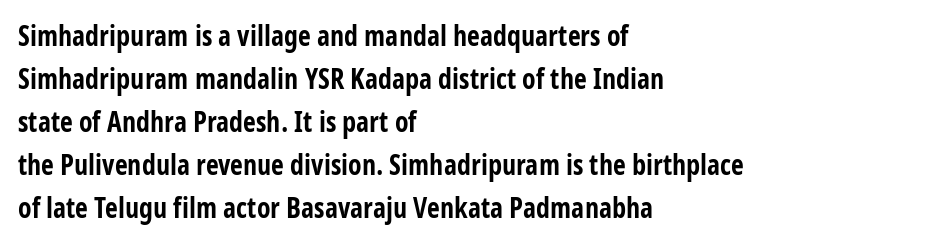
Q: Is the text bold? A: Yes.
Q: Is the text italic (slanted)? A: No, it is upright.
Q: Is the typeface a serif or a sans-serif typeface? A: Sans-serif.
Q: Is the text underlined? A: No.
Q: How is the paragraph aligned? A: Left-aligned.
Q: Is the spacing between letters normal or unusually wide? A: Normal.
Q: Is the spacing between lines tight, normal or loose? A: Normal.
Q: Width (condensed, normal, or wide)? A: Condensed.
Q: Stroke contrast? A: Low.
Q: x-height? A: Large.
Q: Monospaced? A: No.
